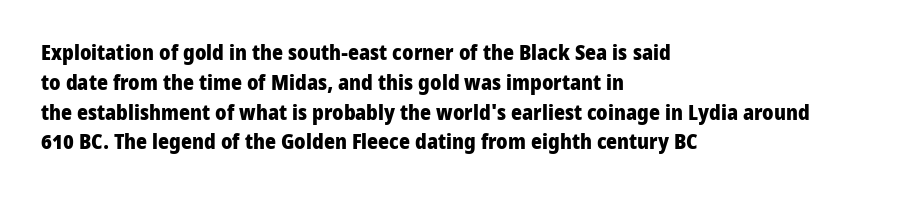
Q: Is the text bold? A: Yes.
Q: Is the text italic (slanted)? A: No, it is upright.
Q: Is the text underlined? A: No.
Q: How is the paragraph aligned? A: Left-aligned.
Q: Is the spacing between letters normal or unusually wide? A: Normal.
Q: Is the spacing between lines tight, normal or loose? A: Normal.
